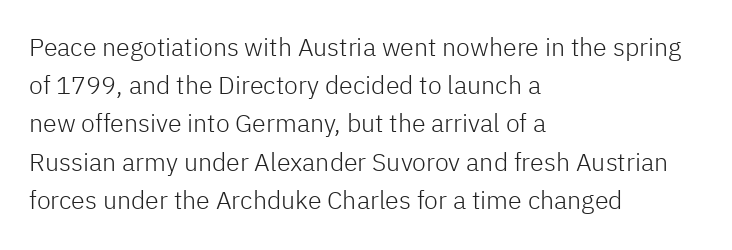
The glyphs are unaccompanied by any horizontal stroke below them. Posture: vertical. These lines keep a tight, regular rhythm from letter to letter. Interline gaps are of average width in this sample. The paragraph shown leans on its left margin.
